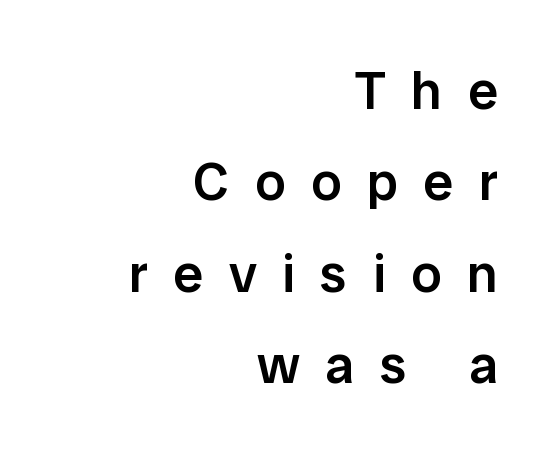
{"serif": "no", "italic": "no", "bold": "semi", "weight": "semibold", "width": "normal", "stroke_contrast": "low", "x_height": "medium", "monospaced": "no", "underline": "no", "align": "right", "line_spacing": "normal", "line_spacing_ratio": 1.69, "letter_spacing": "wide", "letter_spacing_em": 0.47, "glyph_px": 54}
